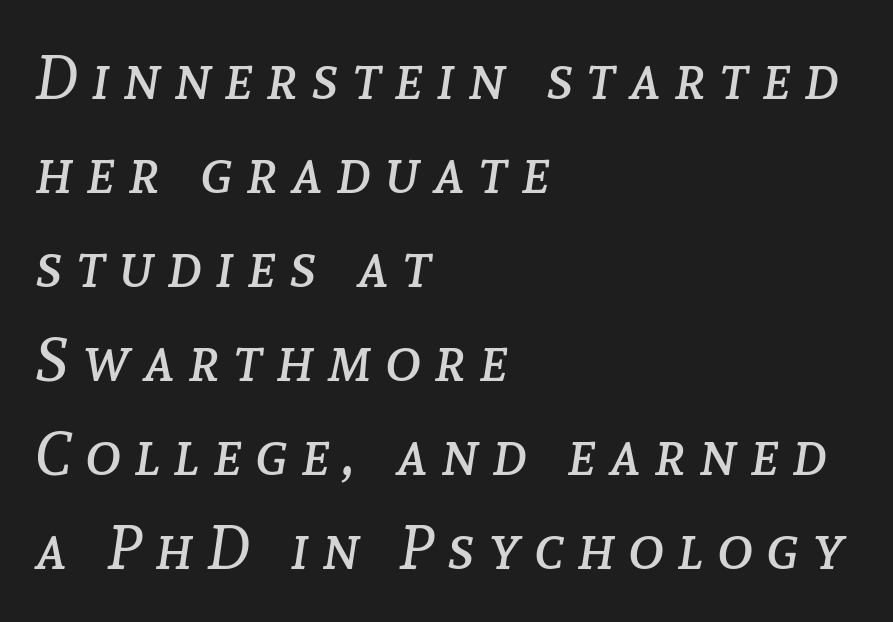
{"italic": "yes", "lean": "right", "slant_degrees": 8, "bold": "no", "weight": "regular", "width": "normal", "stroke_contrast": "low", "x_height": "medium", "monospaced": "no", "underline": "no", "align": "left", "line_spacing": "normal", "line_spacing_ratio": 1.54, "letter_spacing": "wide", "letter_spacing_em": 0.22, "glyph_px": 61}
